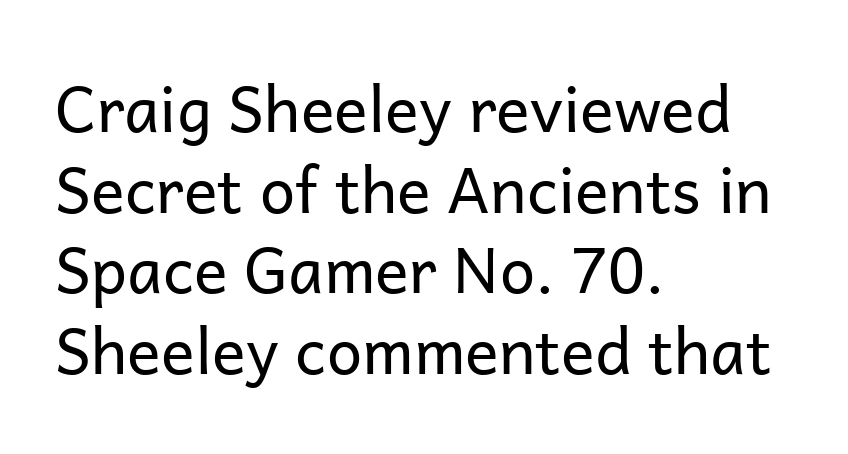
The face used here is proportionally spaced, like ordinary book or web type. The lines are quadded left. The glyphs in this specimen are sans serif. The space between consecutive lines is moderate.
